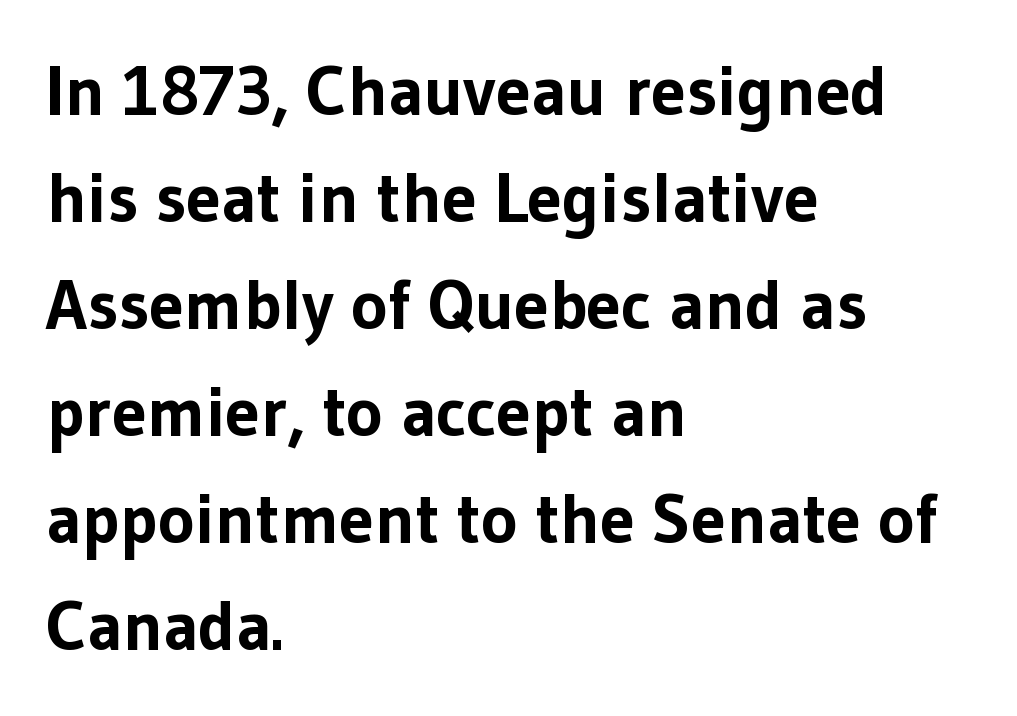
{"serif": "no", "italic": "no", "bold": "yes", "weight": "bold", "width": "normal", "stroke_contrast": "low", "x_height": "medium", "monospaced": "no", "underline": "no", "align": "left", "line_spacing": "normal", "line_spacing_ratio": 1.53, "letter_spacing": "normal", "letter_spacing_em": 0.0, "glyph_px": 70}
